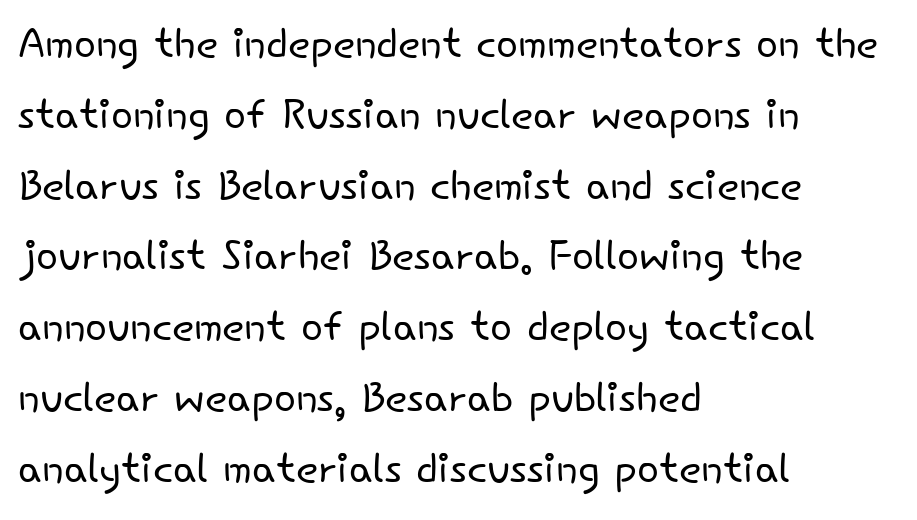
{"serif": "no", "italic": "no", "bold": "no", "weight": "light", "width": "normal", "stroke_contrast": "low", "x_height": "small", "monospaced": "no", "underline": "no", "align": "left", "line_spacing_ratio": 1.22, "letter_spacing": "normal", "letter_spacing_em": 0.0, "glyph_px": 58}
